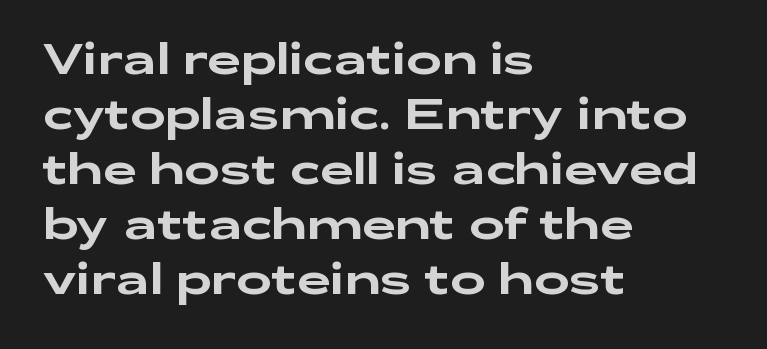
{"serif": "no", "italic": "no", "width": "wide", "stroke_contrast": "low", "x_height": "medium", "monospaced": "no", "underline": "no", "align": "left", "line_spacing": "normal", "line_spacing_ratio": 1.31, "letter_spacing": "normal", "letter_spacing_em": 0.0, "glyph_px": 42}
